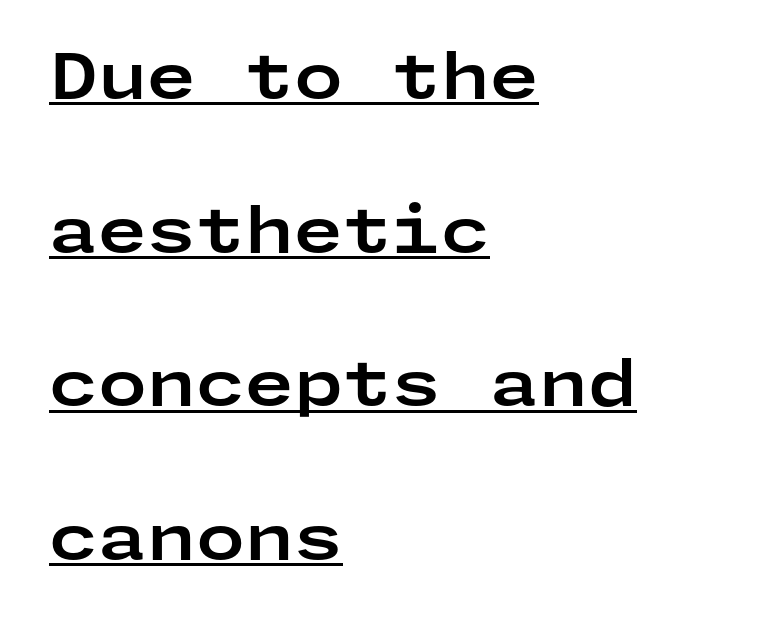
{"serif": "no", "italic": "no", "bold": "yes", "weight": "bold", "width": "wide", "stroke_contrast": "low", "x_height": "medium", "underline": "yes", "align": "left", "line_spacing": "loose", "line_spacing_ratio": 2.44, "letter_spacing": "normal", "letter_spacing_em": 0.0, "glyph_px": 63}
